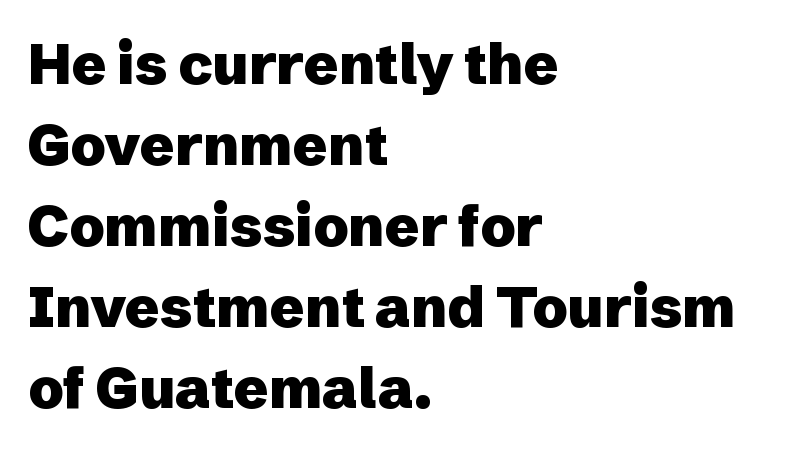
The image shows 57 px heavy sans-serif type, upright; set left-aligned, normal line spacing (1.42x), normal letter spacing, not underlined; low stroke contrast and a medium x-height.
